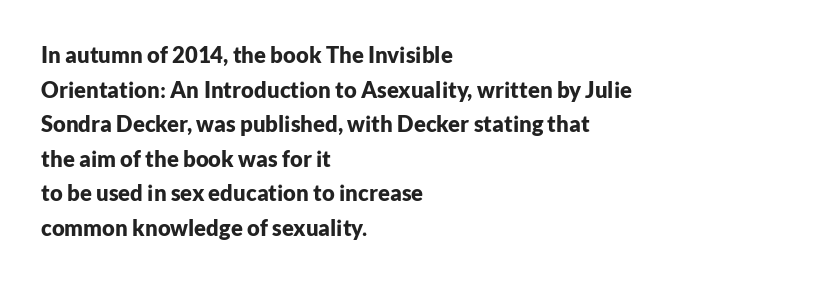
Q: Is the text bold? A: Yes.
Q: Is the text italic (slanted)? A: No, it is upright.
Q: Is the text underlined? A: No.
Q: How is the paragraph aligned? A: Left-aligned.
Q: Is the spacing between letters normal or unusually wide? A: Normal.
Q: Is the spacing between lines tight, normal or loose? A: Normal.
